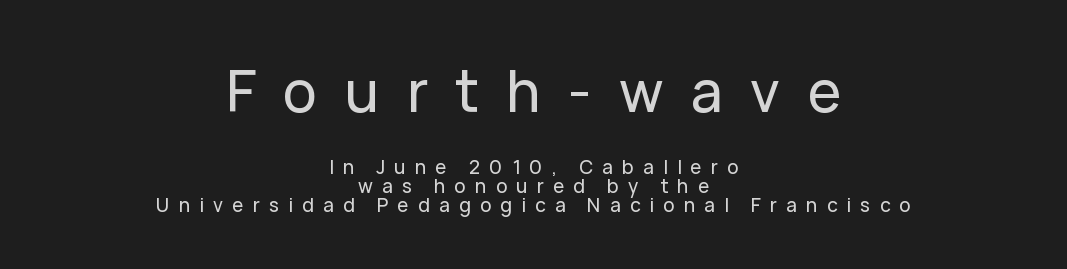
Casual observation: everything's sitting right in the middle. The lines are packed closely together with very little leading. This layout puts the oversized block above and the modest block below. If you drew a line through each stem, it would be perfectly vertical.
